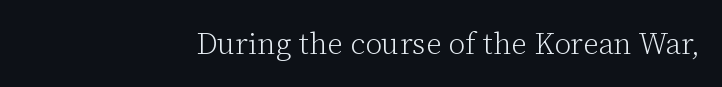
{"serif": "yes", "italic": "no", "bold": "no", "weight": "light", "width": "normal", "stroke_contrast": "low", "x_height": "medium", "monospaced": "no", "underline": "no", "align": "right", "letter_spacing": "normal", "letter_spacing_em": 0.0, "glyph_px": 30}
